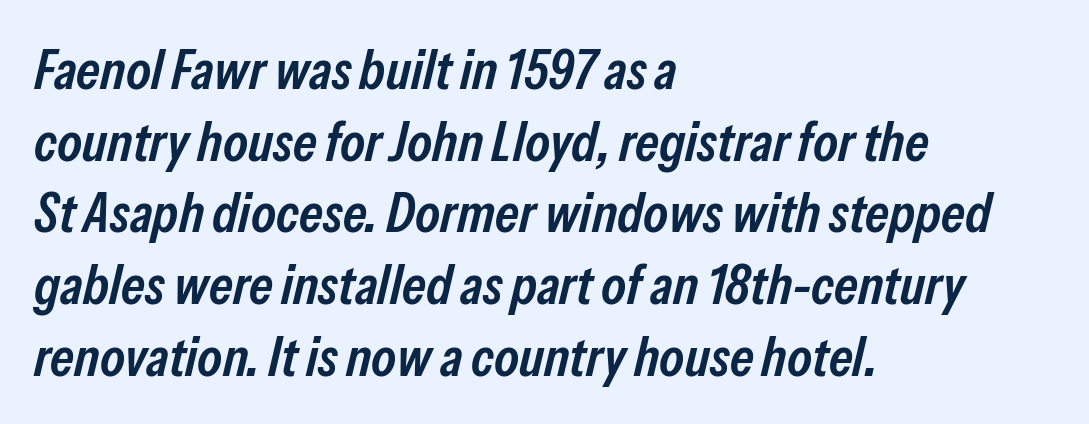
Q: Is the text bold? A: Semi-bold.
Q: Is the text italic (slanted)? A: Yes, it leans right by about 13 degrees.
Q: Is the text underlined? A: No.
Q: How is the paragraph aligned? A: Left-aligned.
Q: Is the spacing between letters normal or unusually wide? A: Normal.
Q: Is the spacing between lines tight, normal or loose? A: Normal.
Q: Width (condensed, normal, or wide)? A: Condensed.
Q: Stroke contrast? A: Low.
Q: x-height? A: Medium.
Q: Monospaced? A: No.
